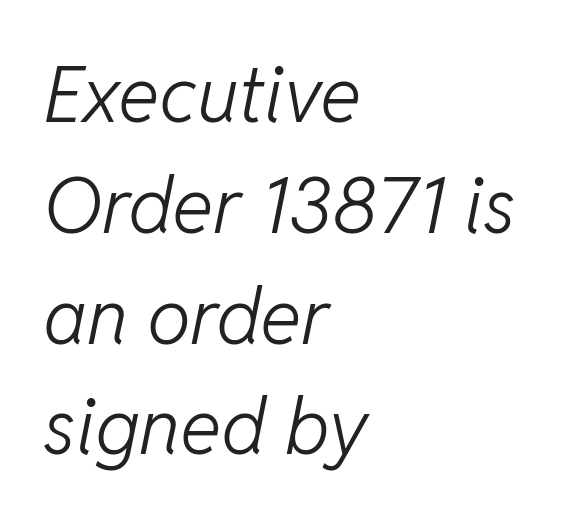
Where is the straight margin? On the left. In terms of letterspacing, this is plain default setting. Varying glyph widths throughout — classic text-font behaviour. Designer's note — italics engaged. If you measured baseline to baseline, you'd find a middling distance.
